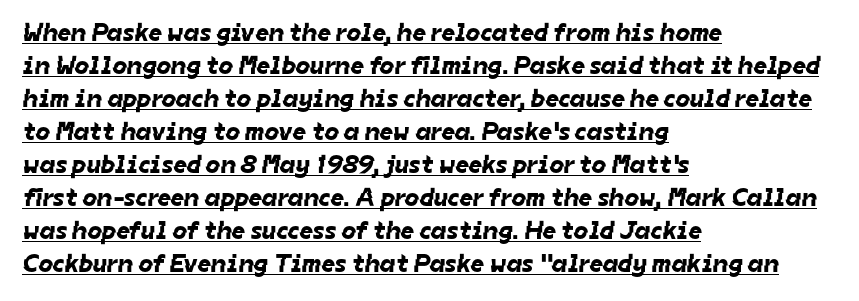
Q: Is the text underlined? A: Yes.
Q: How is the paragraph aligned? A: Left-aligned.
Q: Is the spacing between letters normal or unusually wide? A: Normal.
Q: Is the spacing between lines tight, normal or loose? A: Normal.
